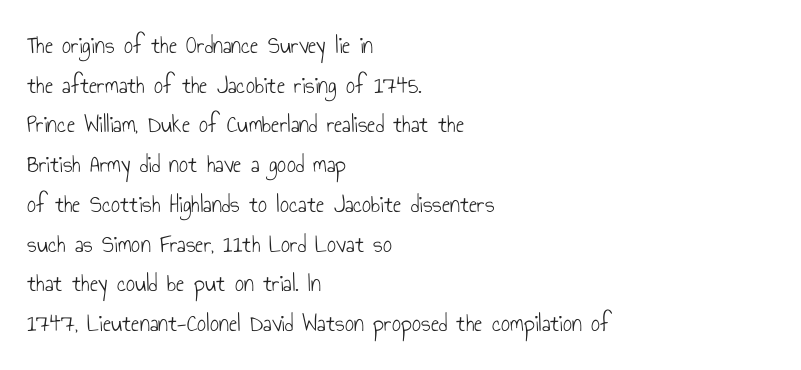
The image shows 25 px text type, upright; set left-aligned, normal line spacing (1.59x), normal letter spacing, not underlined.
